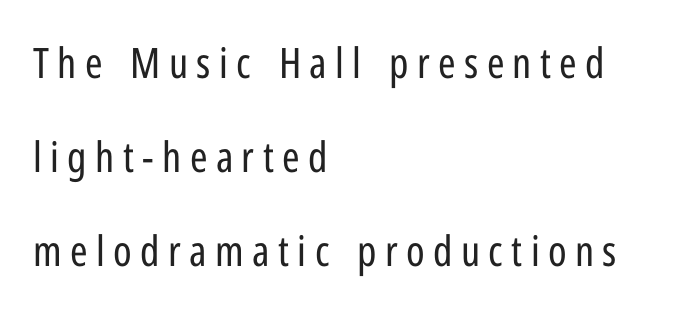
The image shows 42 px regular-weight, condensed sans-serif type, upright; set left-aligned, loose line spacing (2.24x), unusually wide letter spacing (+0.2 em), not underlined; low stroke contrast and a medium x-height.
